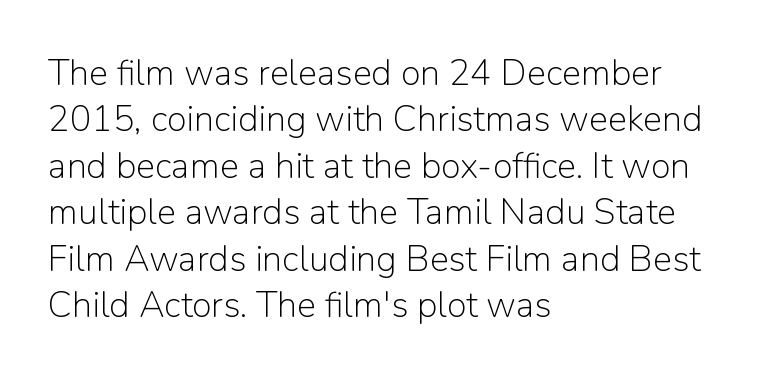
The image shows 36 px light sans-serif type, upright; set left-aligned, normal line spacing (1.29x), normal letter spacing, not underlined; low stroke contrast and a medium x-height.
